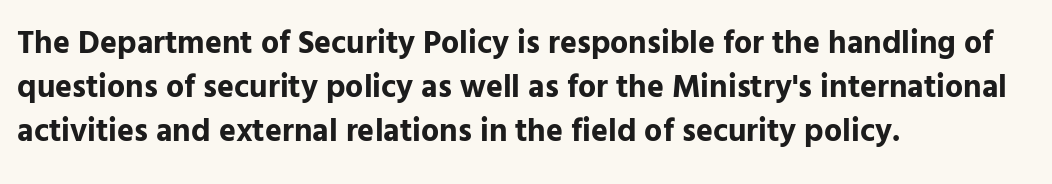
The image shows 32 px bold sans-serif type, upright; set left-aligned, normal line spacing (1.38x), normal letter spacing, not underlined; low stroke contrast and a medium x-height.
